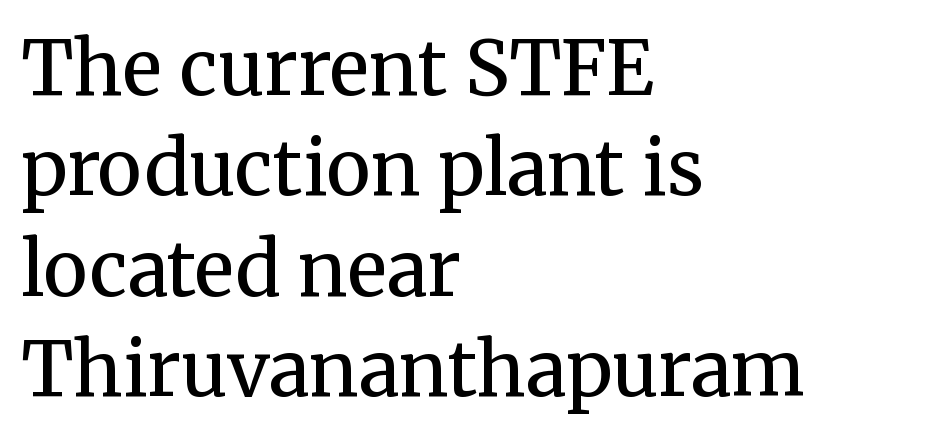
Q: Is the text bold? A: No.
Q: Is the text italic (slanted)? A: No, it is upright.
Q: Is the typeface a serif or a sans-serif typeface? A: Serif.
Q: Is the text underlined? A: No.
Q: How is the paragraph aligned? A: Left-aligned.
Q: Is the spacing between letters normal or unusually wide? A: Normal.
Q: Is the spacing between lines tight, normal or loose? A: Normal.
Q: Width (condensed, normal, or wide)? A: Normal.
Q: Stroke contrast? A: Medium.
Q: x-height? A: Medium.
Q: Monospaced? A: No.
